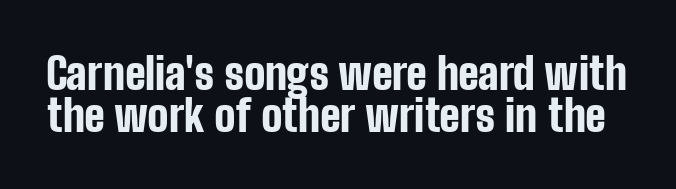
{"serif": "no", "italic": "no", "bold": "yes", "weight": "bold", "width": "condensed", "stroke_contrast": "low", "x_height": "medium", "monospaced": "no", "underline": "no", "line_spacing": "tight", "line_spacing_ratio": 0.96, "letter_spacing": "normal", "letter_spacing_em": 0.0, "glyph_px": 44}
